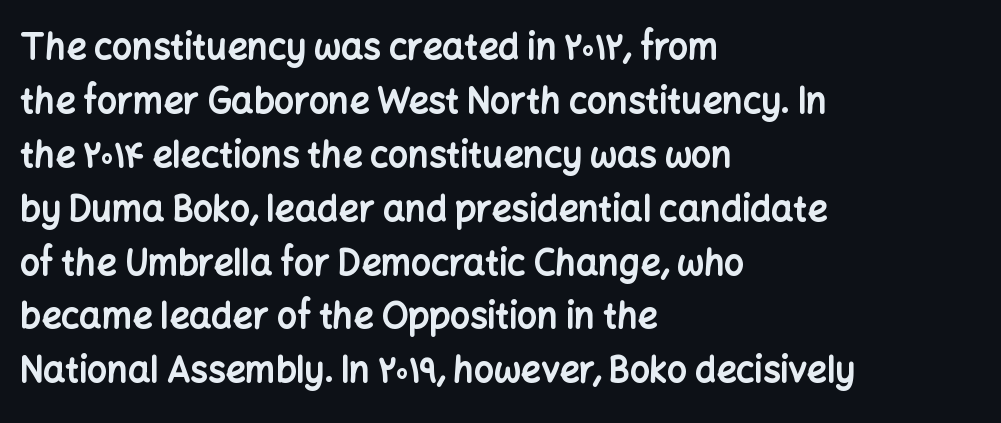
{"serif": "no", "italic": "no", "bold": "yes", "weight": "bold", "width": "normal", "stroke_contrast": "low", "x_height": "medium", "monospaced": "no", "underline": "no", "align": "left", "line_spacing": "normal", "line_spacing_ratio": 1.54, "letter_spacing": "normal", "letter_spacing_em": 0.0, "glyph_px": 35}
